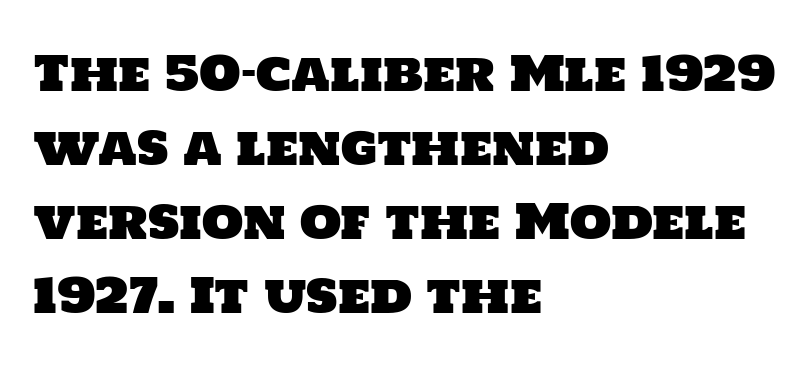
The image shows 48 px sans-serif type; set left-aligned, normal line spacing (1.54x), normal letter spacing, not underlined; low stroke contrast and a large x-height.
